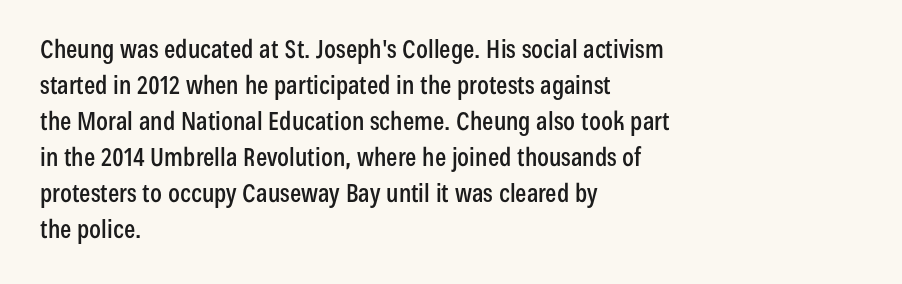
The image shows 25 px text type, upright; set left-aligned, normal line spacing (1.44x), normal letter spacing, not underlined.
